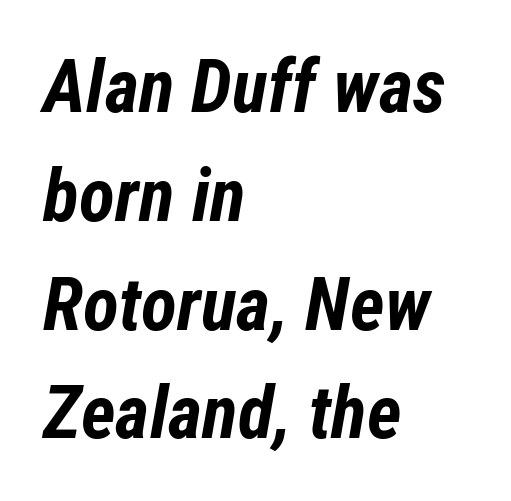
{"italic": "yes", "lean": "right", "slant_degrees": 12, "bold": "yes", "weight": "bold", "width": "condensed", "stroke_contrast": "low", "x_height": "medium", "monospaced": "no", "underline": "no", "align": "left", "line_spacing": "normal", "line_spacing_ratio": 1.47, "letter_spacing": "normal", "letter_spacing_em": 0.0, "glyph_px": 74}
